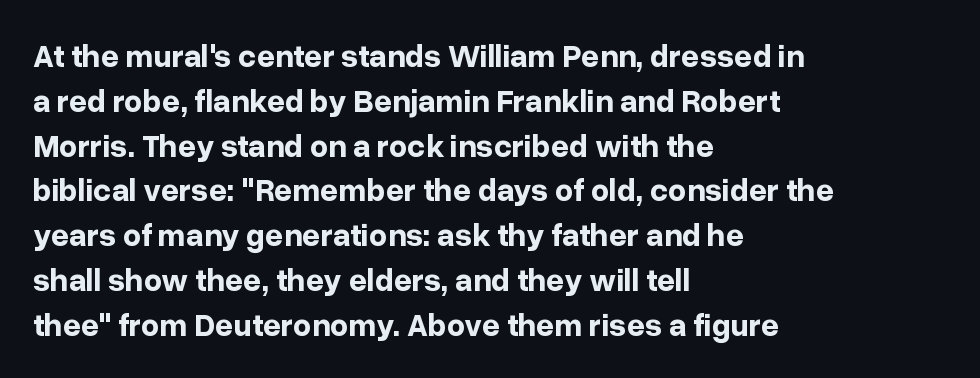
Q: Is the text bold? A: Yes.
Q: Is the text italic (slanted)? A: No, it is upright.
Q: Is the typeface a serif or a sans-serif typeface? A: Sans-serif.
Q: Is the text underlined? A: No.
Q: How is the paragraph aligned? A: Left-aligned.
Q: Is the spacing between letters normal or unusually wide? A: Normal.
Q: Is the spacing between lines tight, normal or loose? A: Normal.
Q: Width (condensed, normal, or wide)? A: Normal.
Q: Stroke contrast? A: Low.
Q: x-height? A: Medium.
Q: Monospaced? A: No.
